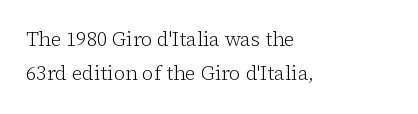
Default kerning and tracking; the words read as compact shapes. Summary of weight: not heavy and not bold. The ragged edge is on the right, which tells us the setting is flush left. The typography opts for an upright posture over an oblique one.
